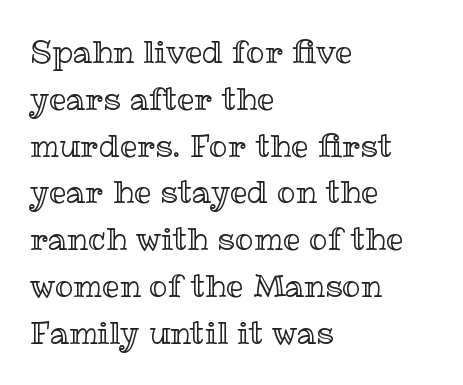
Q: Is the text italic (slanted)? A: No, it is upright.
Q: Is the text underlined? A: No.
Q: How is the paragraph aligned? A: Left-aligned.
Q: Is the spacing between letters normal or unusually wide? A: Normal.
Q: Is the spacing between lines tight, normal or loose? A: Normal.
Q: Width (condensed, normal, or wide)? A: Normal.
Q: x-height? A: Medium.
Q: Monospaced? A: No.
